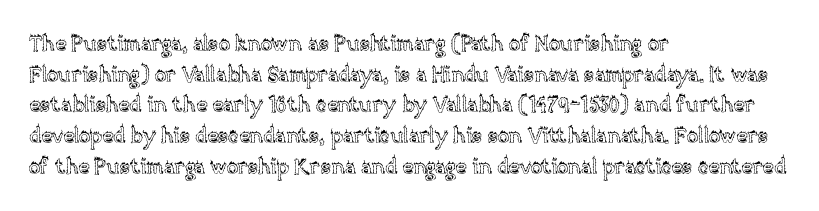
{"italic": "no", "underline": "no", "align": "left", "line_spacing": "normal", "line_spacing_ratio": 1.46, "letter_spacing": "normal", "letter_spacing_em": 0.0, "glyph_px": 21}
